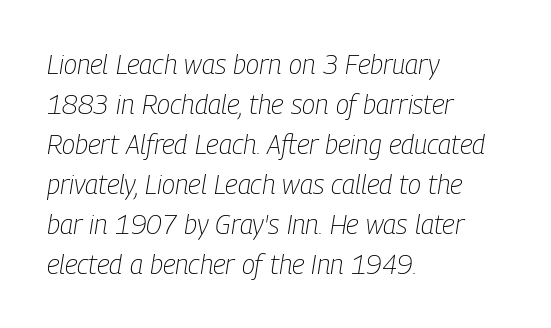
The image shows 27 px text type, italic (leaning right); set left-aligned, normal line spacing (1.48x), normal letter spacing, not underlined.
